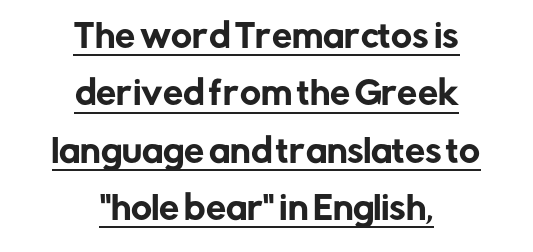
The image shows 32 px sans-serif type, upright; set centered, line spacing 1.79x, normal letter spacing, underlined; low stroke contrast and a medium x-height.
